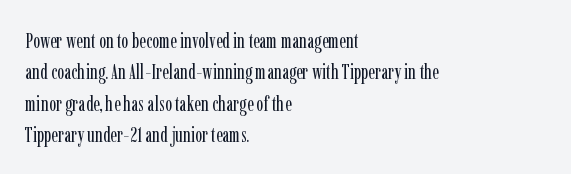
{"italic": "no", "bold": "no", "underline": "no", "align": "left", "line_spacing": "normal", "line_spacing_ratio": 1.5, "letter_spacing": "normal", "letter_spacing_em": 0.0, "glyph_px": 21}
